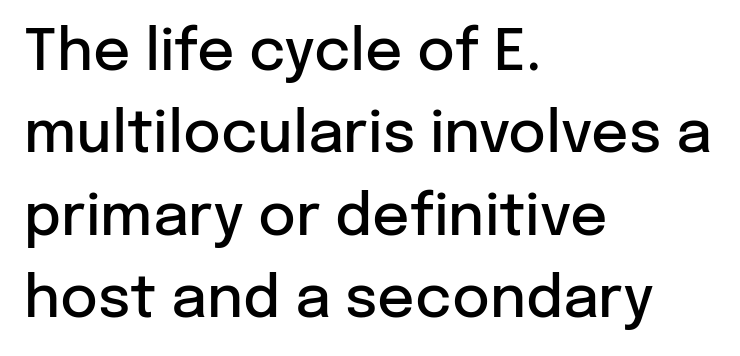
Posture: upright roman. The face used here is rendered with its standard letterfit. Font category for this specimen: sans-serif. Firm but not heavy-handed strokes: this text is semibold. The rendering uses natural spacing where letterforms have individual widths.
